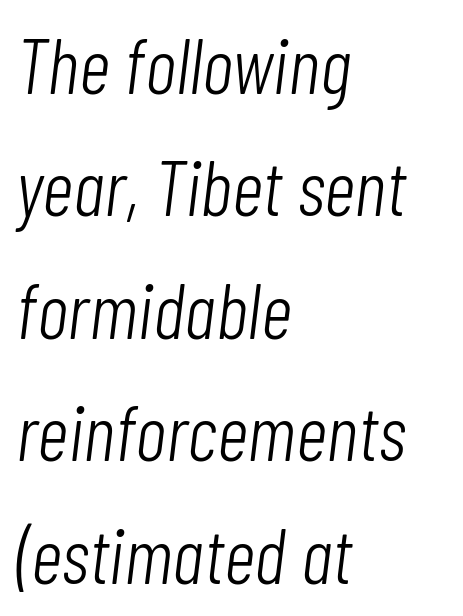
Is there much room between lines? A standard amount, neither cramped nor airy. When letters slant like this, we call the style italic. Quick note: underline off. What stands out about the letter spacing? Nothing — it is the standard amount. Line starts are locked; line ends wander.
